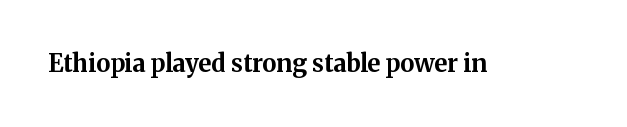
The image shows 24 px bold type, upright; set normal letter spacing, not underlined.
